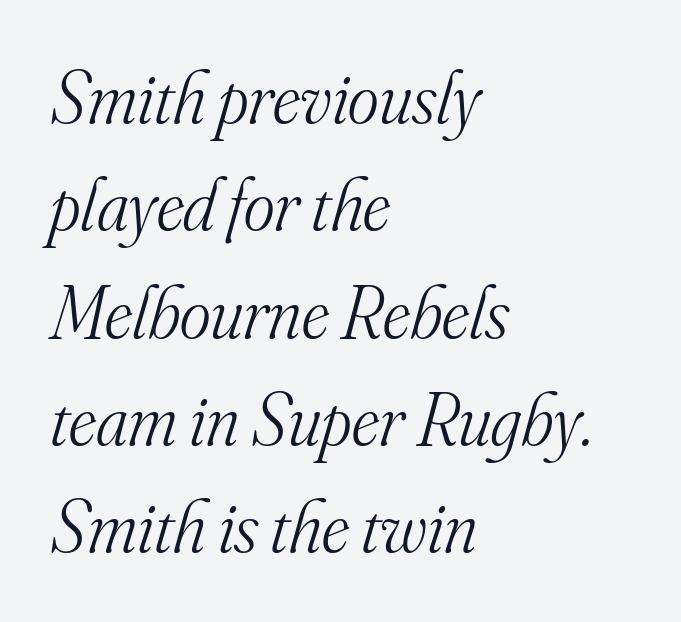
Q: Is the text bold? A: No.
Q: Is the text italic (slanted)? A: Yes, it leans right by about 16 degrees.
Q: Is the typeface a serif or a sans-serif typeface? A: Serif.
Q: Is the text underlined? A: No.
Q: How is the paragraph aligned? A: Left-aligned.
Q: Is the spacing between letters normal or unusually wide? A: Normal.
Q: Is the spacing between lines tight, normal or loose? A: Normal.
Q: Width (condensed, normal, or wide)? A: Normal.
Q: Stroke contrast? A: Medium.
Q: x-height? A: Small.
Q: Monospaced? A: No.
